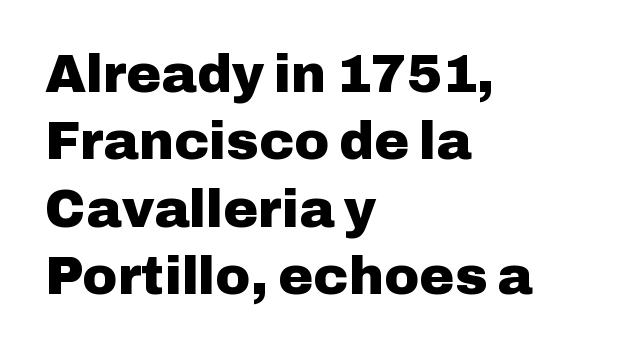
Baseline-to-baseline distance is the conventional proportion of letter height. The rendering keeps characters at their native spacing. Weight: bold. When letters stand straight like this, we call the style roman or upright. These lines are composed in type without serifs. The compositor pushed each line to the left boundary.
